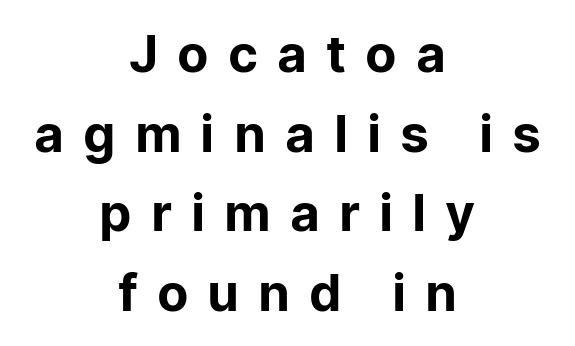
{"serif": "no", "italic": "no", "bold": "yes", "weight": "bold", "width": "normal", "stroke_contrast": "low", "x_height": "medium", "monospaced": "no", "underline": "no", "align": "center", "line_spacing": "normal", "line_spacing_ratio": 1.56, "letter_spacing": "wide", "letter_spacing_em": 0.41, "glyph_px": 51}
